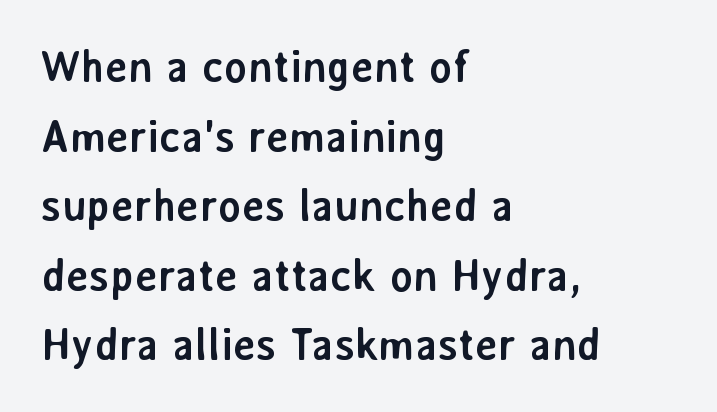
Q: Is the text bold? A: Yes.
Q: Is the text italic (slanted)? A: No, it is upright.
Q: Is the typeface a serif or a sans-serif typeface? A: Sans-serif.
Q: Is the text underlined? A: No.
Q: How is the paragraph aligned? A: Left-aligned.
Q: Is the spacing between letters normal or unusually wide? A: Normal.
Q: Is the spacing between lines tight, normal or loose? A: Normal.
Q: Width (condensed, normal, or wide)? A: Normal.
Q: Stroke contrast? A: Low.
Q: x-height? A: Medium.
Q: Monospaced? A: No.
